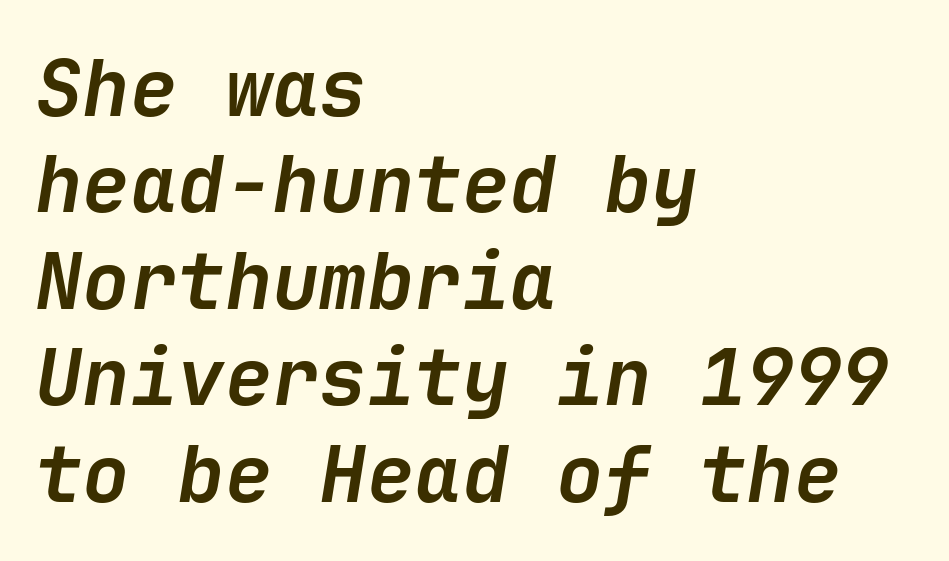
Yep, that's italic — everything's leaning. Weight: bold. The words here are not underlined. Is the block centered? No — it sits flush against the left margin. Default kerning and tracking; the words read as compact shapes.
